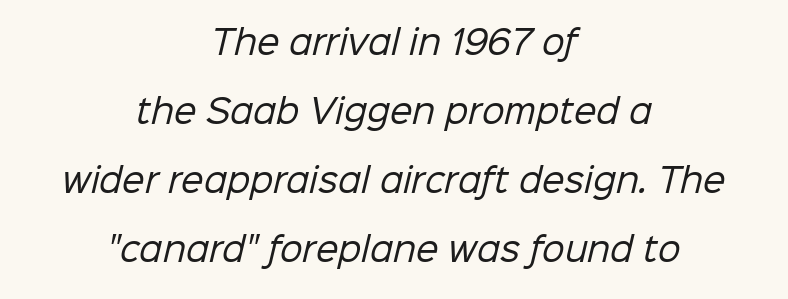
Each line is balanced around a shared central axis. This is not heavy type; no bold has been used. In terms of letterform style, serifs are entirely absent. The block of text is sparse from top to bottom, with ample space between rows. Note the varied advance widths — an 'i' is clearly narrower than an 'm'. Is the letter spacing exaggerated? No — it looks like the ordinary default.
